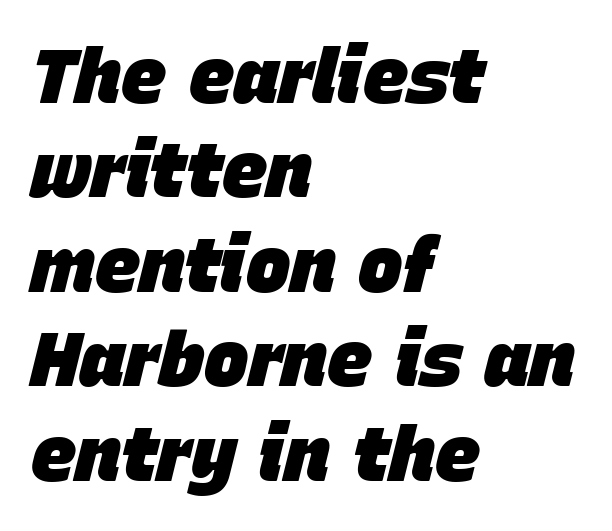
Q: Is the text bold? A: Yes.
Q: Is the text italic (slanted)? A: Yes, it leans right by about 15 degrees.
Q: Is the text underlined? A: No.
Q: How is the paragraph aligned? A: Left-aligned.
Q: Is the spacing between letters normal or unusually wide? A: Normal.
Q: Is the spacing between lines tight, normal or loose? A: Normal.
Q: Width (condensed, normal, or wide)? A: Normal.
Q: Stroke contrast? A: Low.
Q: x-height? A: Large.
Q: Monospaced? A: No.
